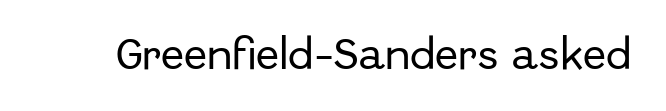
Q: Is the text italic (slanted)? A: No, it is upright.
Q: Is the typeface a serif or a sans-serif typeface? A: Sans-serif.
Q: Is the text underlined? A: No.
Q: Is the spacing between letters normal or unusually wide? A: Normal.
Q: Width (condensed, normal, or wide)? A: Normal.
Q: Stroke contrast? A: Low.
Q: x-height? A: Medium.
Q: Monospaced? A: No.
